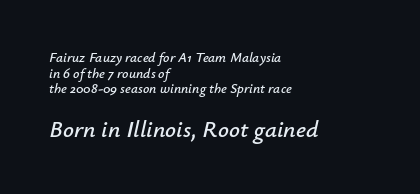
The setting favours the left margin, as ordinary paragraphs usually do. The horizontal fit of the characters is conventional and even. Typesetter's note — lower block bumped up in size, upper block left smaller. The space directly below the letters is spotless. Compared with ordinary roman type, these characters are visibly tilted. Tightly led — the rows are bunched.
